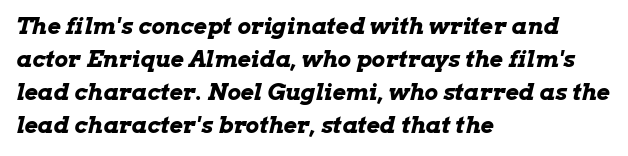
The image shows 23 px bold type, italic (leaning right); set left-aligned, normal line spacing (1.44x), normal letter spacing, not underlined.
